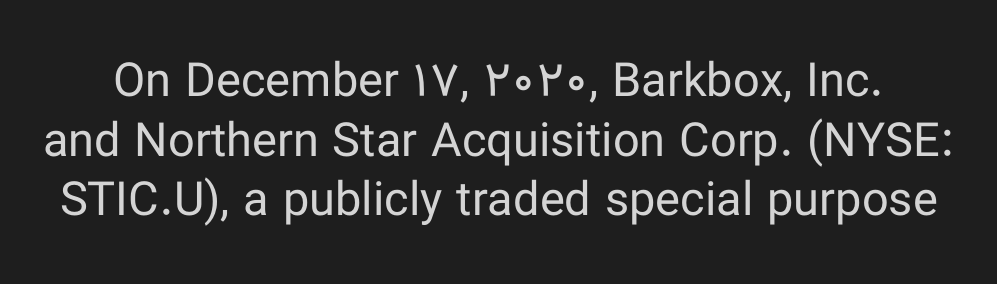
The image shows 47 px regular-weight sans-serif type, upright; set normal line spacing (1.27x), normal letter spacing, not underlined; low stroke contrast and a medium x-height.
